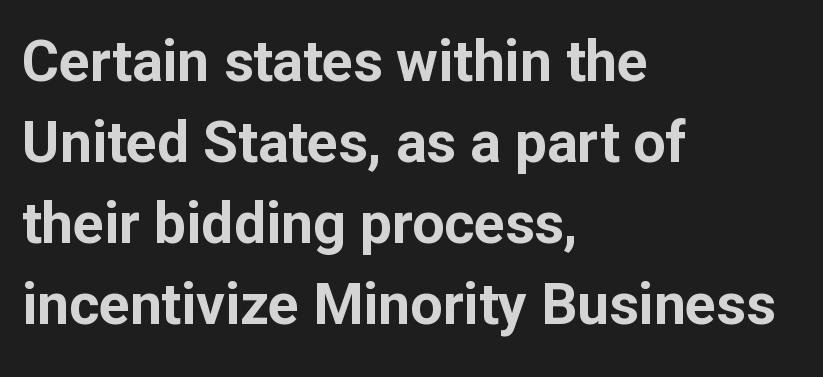
Any mark beneath the type? The region is blank. It's the straight-up-and-down kind of type. Pretty heavy lettering here — definitely bold. In terms of letterspacing, this is plain default setting. This sample has the flowing, uneven cadence of proportional lettering.
